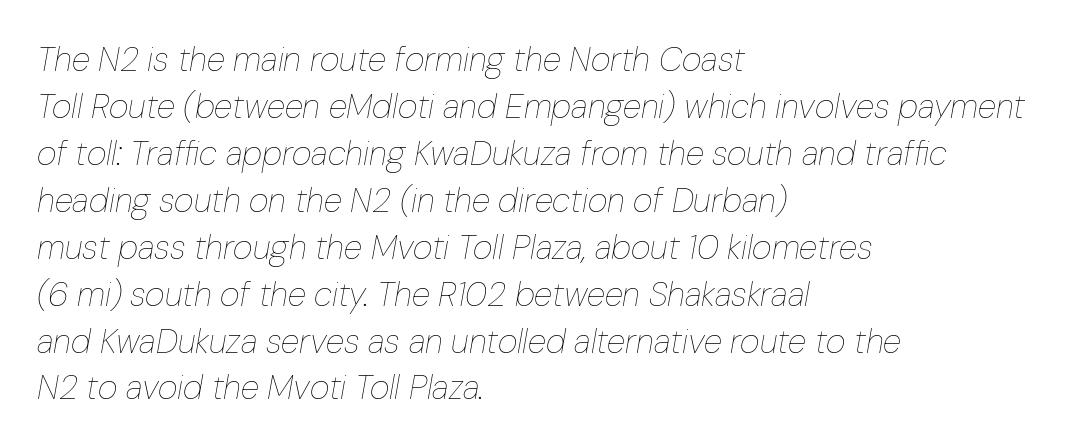
Q: Is the text bold? A: No.
Q: Is the text italic (slanted)? A: Yes, it leans right by about 10 degrees.
Q: Is the text underlined? A: No.
Q: How is the paragraph aligned? A: Left-aligned.
Q: Is the spacing between letters normal or unusually wide? A: Normal.
Q: Is the spacing between lines tight, normal or loose? A: Normal.
Q: Width (condensed, normal, or wide)? A: Condensed.
Q: Stroke contrast? A: Low.
Q: x-height? A: Medium.
Q: Monospaced? A: No.
